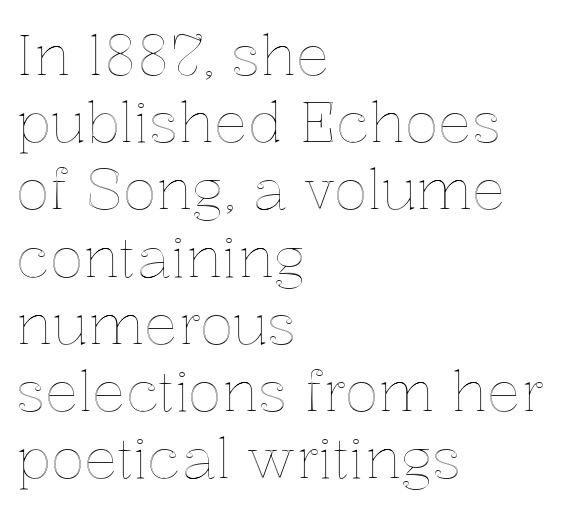
Q: Is the text italic (slanted)? A: No, it is upright.
Q: Is the text underlined? A: No.
Q: How is the paragraph aligned? A: Left-aligned.
Q: Is the spacing between letters normal or unusually wide? A: Normal.
Q: Width (condensed, normal, or wide)? A: Normal.
Q: x-height? A: Medium.
Q: Monospaced? A: No.
